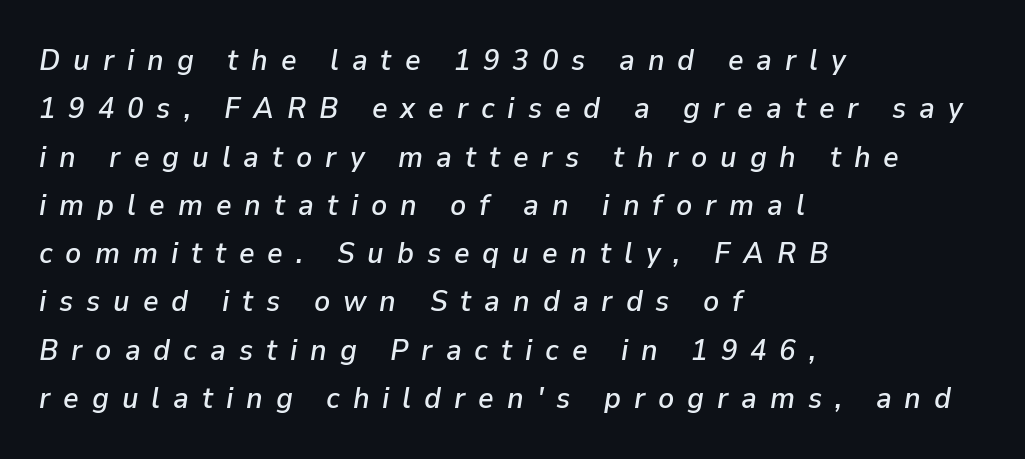
{"italic": "yes", "lean": "right", "slant_degrees": 9, "width": "normal", "stroke_contrast": "low", "x_height": "medium", "monospaced": "no", "underline": "no", "align": "left", "line_spacing": "normal", "line_spacing_ratio": 1.61, "letter_spacing": "wide", "letter_spacing_em": 0.43, "glyph_px": 30}
